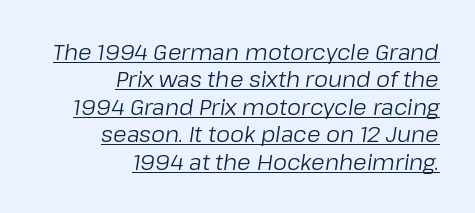
Q: Is the text bold? A: No.
Q: Is the text italic (slanted)? A: Yes, it leans right by about 8 degrees.
Q: Is the text underlined? A: Yes.
Q: How is the paragraph aligned? A: Right-aligned.
Q: Is the spacing between letters normal or unusually wide? A: Normal.
Q: Is the spacing between lines tight, normal or loose? A: Normal.
